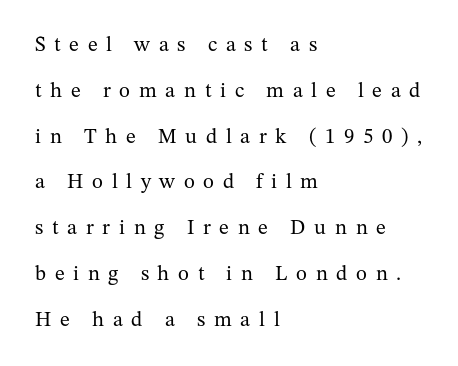
Observe the wide spacing: letters keep a clear distance from each other. What's the leading like? Stretched, with rows far apart. This reads as an unemphasized weight, regular at the heaviest. The rag falls on the right side of this text block. Underlining? Definitely not there.
